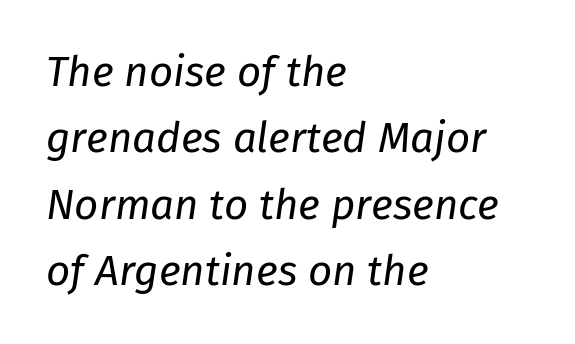
{"italic": "yes", "lean": "right", "slant_degrees": 8, "bold": "no", "weight": "regular", "width": "normal", "stroke_contrast": "low", "x_height": "medium", "monospaced": "no", "underline": "no", "align": "left", "line_spacing": "normal", "line_spacing_ratio": 1.58, "letter_spacing": "normal", "letter_spacing_em": 0.0, "glyph_px": 42}
